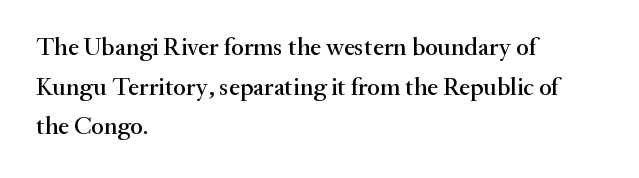
Q: Is the text italic (slanted)? A: No, it is upright.
Q: Is the text underlined? A: No.
Q: How is the paragraph aligned? A: Left-aligned.
Q: Is the spacing between letters normal or unusually wide? A: Normal.
Q: Is the spacing between lines tight, normal or loose? A: Normal.
